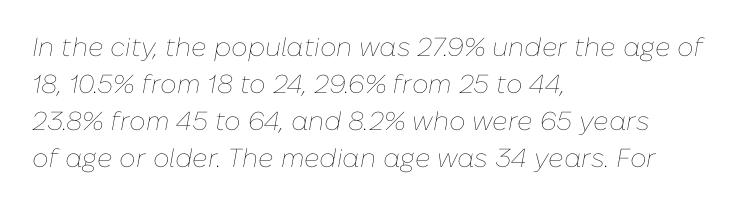
The image shows 26 px text type, italic (leaning right); set left-aligned, normal line spacing (1.42x), normal letter spacing, not underlined.
